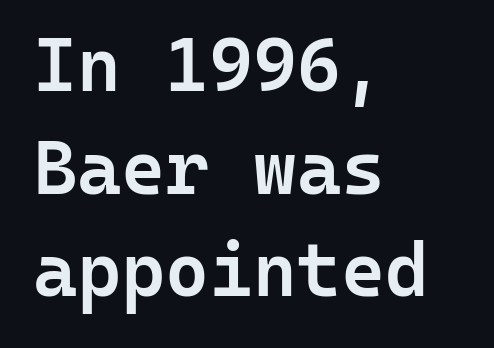
{"serif": "no", "italic": "no", "bold": "semi", "weight": "semibold", "width": "normal", "stroke_contrast": "low", "x_height": "medium", "monospaced": "yes", "underline": "no", "align": "left", "line_spacing": "normal", "line_spacing_ratio": 1.37, "letter_spacing": "normal", "letter_spacing_em": 0.0, "glyph_px": 75}
